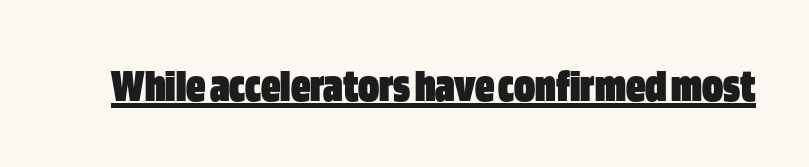
The letters advance in unequal steps, a hallmark of proportional type. How heavy is the stroke? Heavy — this is a bold. Font category for this specimen: sans-serif. The passage shown is underscored from start to finish.
